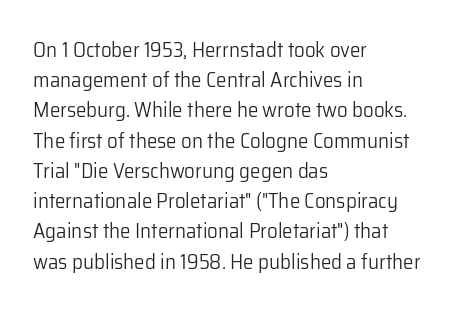
Regarding leading, the lines here are spaced in the standard way. Underline: absent. A classic flush-left, rag-right setting is used for this passage. Every character sits straight up, as roman type does.
